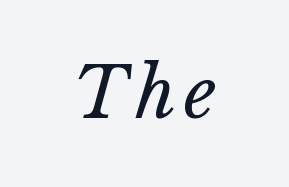
{"italic": "yes", "lean": "right", "slant_degrees": 15, "bold": "no", "weight": "regular", "width": "normal", "stroke_contrast": "low", "x_height": "medium", "monospaced": "no", "underline": "no", "glyph_px": 70}
